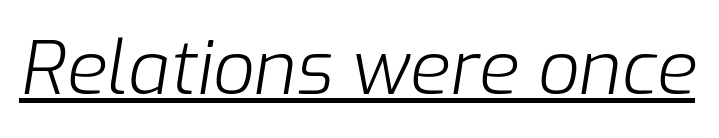
An italicized treatment has been applied to the whole sample. Characters follow at the spacing the type designer built in. Honestly, the underline is the first thing you notice here. Think of a printed novel: that variable character pitch is what you see here.
